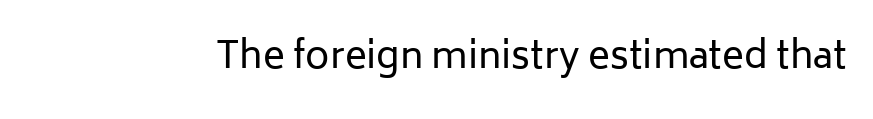
The image shows 37 px regular-weight sans-serif type, upright; set normal letter spacing, not underlined; low stroke contrast and a medium x-height.
